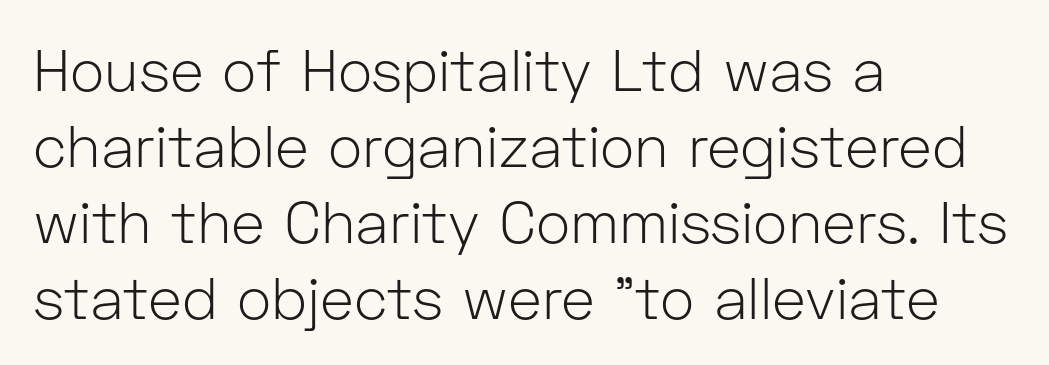
These lines are rendered in a variable-pitch font. The tracking reads as untouched default to a designer's eye. The gap between lines stays unmarked. Check where the strokes stop: nothing finishes them off — pure sans. Interline gaps are of average width in this sample.
